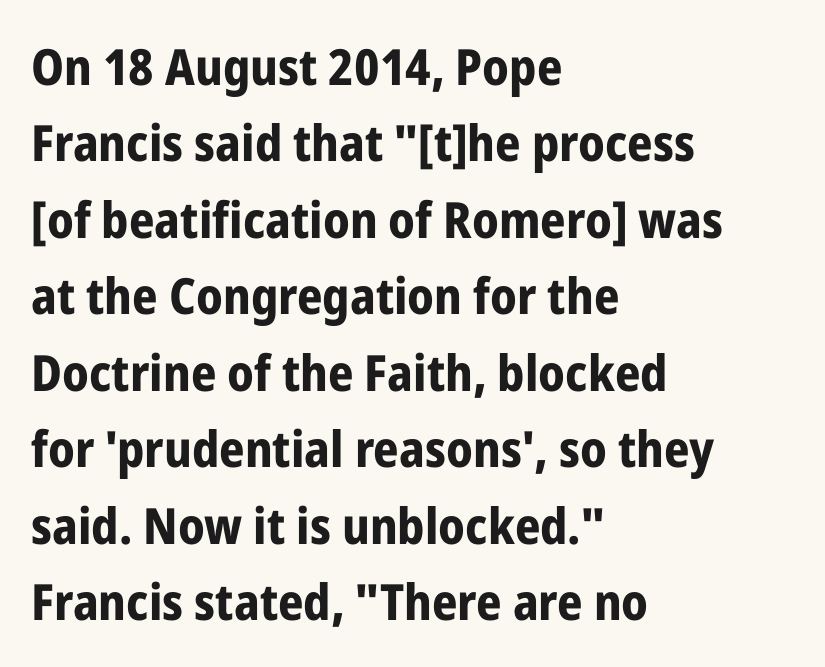
{"serif": "no", "italic": "no", "bold": "yes", "weight": "bold", "width": "condensed", "stroke_contrast": "low", "x_height": "medium", "monospaced": "no", "underline": "no", "align": "left", "line_spacing": "normal", "line_spacing_ratio": 1.53, "letter_spacing": "normal", "letter_spacing_em": 0.0, "glyph_px": 50}
